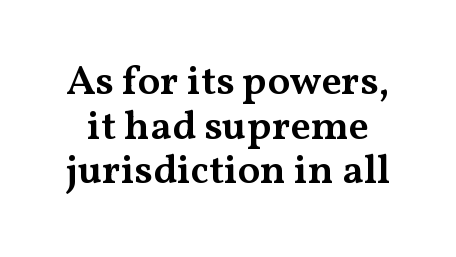
These lines are rendered in a variable-pitch font. What kind of face is this? One with serifs. As a designer I'd log this as weight 600, semibold. Posture: vertical.
